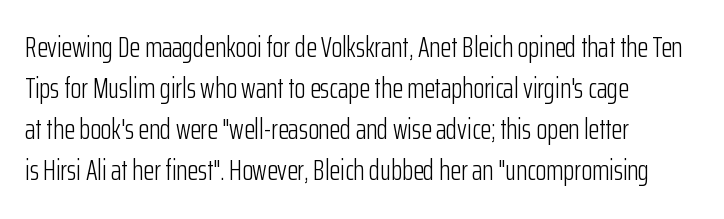
{"serif": "no", "italic": "no", "bold": "no", "weight": "light", "width": "condensed", "stroke_contrast": "low", "x_height": "medium", "monospaced": "no", "underline": "no", "align": "left", "line_spacing": "normal", "line_spacing_ratio": 1.47, "letter_spacing": "normal", "letter_spacing_em": 0.0, "glyph_px": 28}
